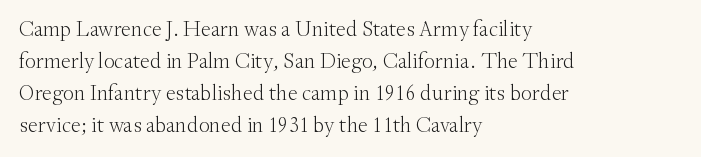
The image shows 22 px text type, upright; set left-aligned, normal line spacing (1.45x), normal letter spacing, not underlined.
